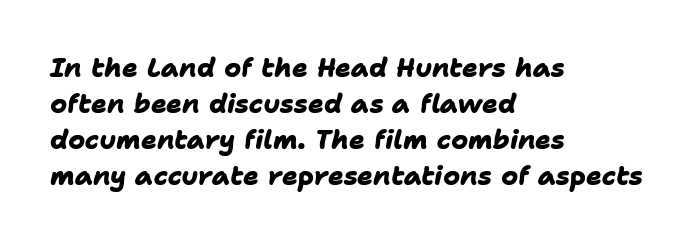
Q: Is the text bold? A: Yes.
Q: Is the text underlined? A: No.
Q: How is the paragraph aligned? A: Left-aligned.
Q: Is the spacing between letters normal or unusually wide? A: Normal.
Q: Is the spacing between lines tight, normal or loose? A: Normal.
